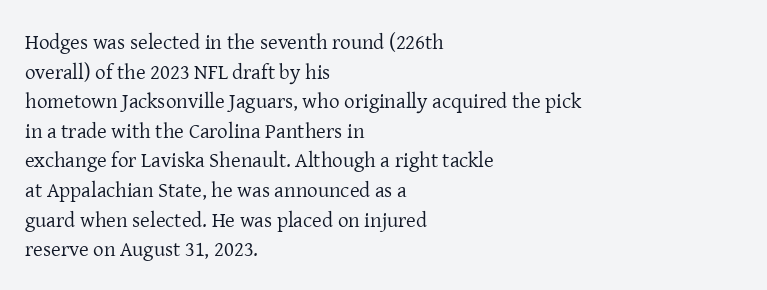
{"italic": "no", "bold": "no", "underline": "no", "align": "left", "line_spacing": "normal", "line_spacing_ratio": 1.41, "letter_spacing": "normal", "letter_spacing_em": 0.0, "glyph_px": 21}
